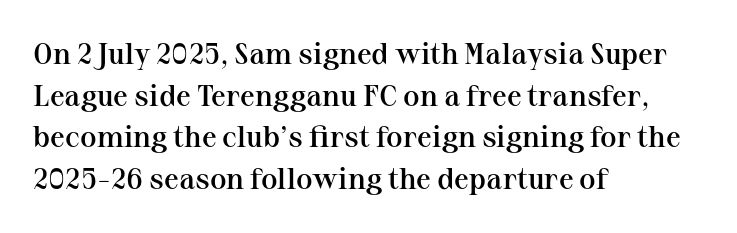
Words float on clear page, feet unadorned. One-word summary of the alignment: left. Classification — serif. A typesetter would call this zero additional tracking. Do the letters lean? They stand straight.
